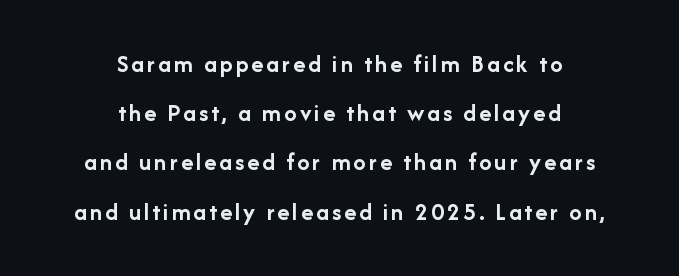
The image shows 25 px bold type, upright; set centered, loose line spacing (1.97x), not underlined.
